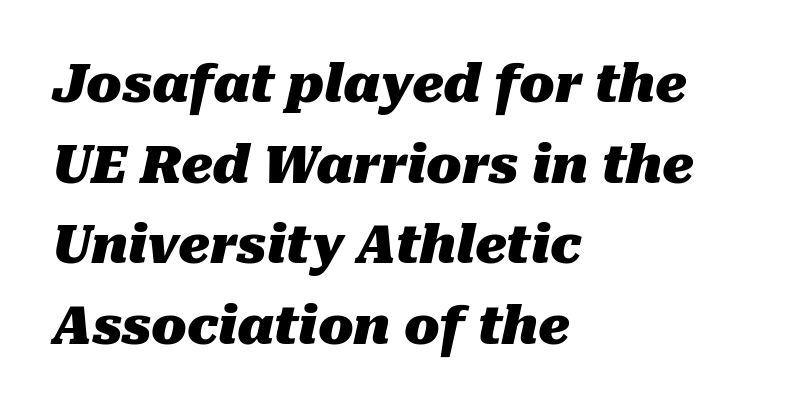
{"italic": "yes", "lean": "right", "slant_degrees": 10, "bold": "yes", "weight": "heavy", "width": "normal", "stroke_contrast": "medium", "x_height": "medium", "monospaced": "no", "underline": "no", "align": "left", "line_spacing": "normal", "line_spacing_ratio": 1.55, "letter_spacing": "normal", "letter_spacing_em": 0.0, "glyph_px": 52}
